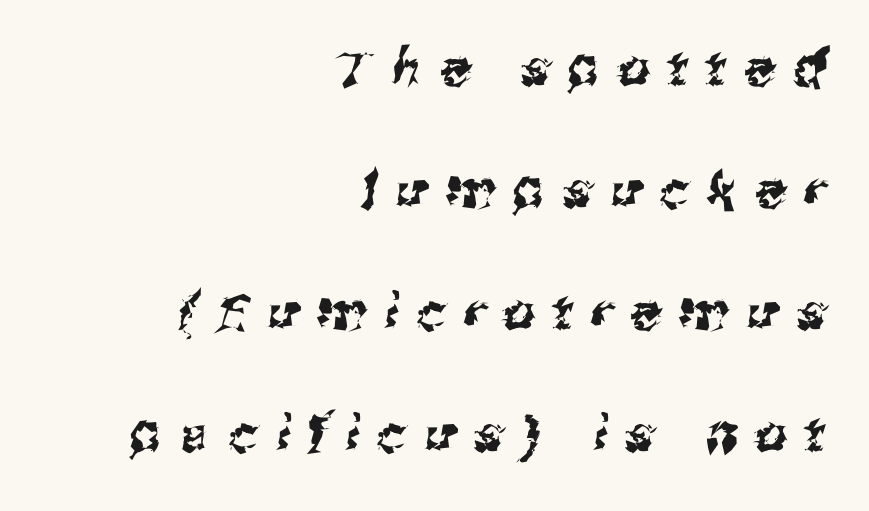
A typesetter would call this proportional, since set widths differ per character. Loosely led — the rows are spread out. A bare baseline throughout the passage. The line texture is sparse and dotted thanks to wide tracking. To sum up the face: it is a sans, with no serifs. The setting favours the right margin, as signatures and pull-quotes sometimes do.
